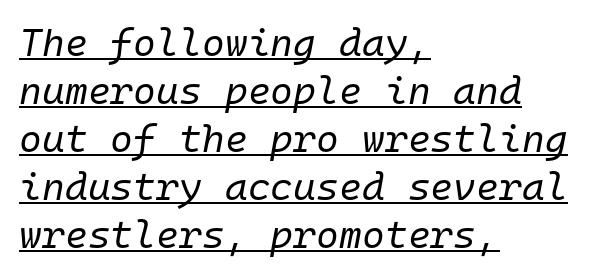
The passage shown leans; its letterforms are oblique. The setting favours the left margin, as ordinary paragraphs usually do. The face used here is rendered with its standard letterfit. Is this a fixed-width face? Yes — each glyph sits in an identical cell. Somebody hit Ctrl+U on this one — the words are underlined.
